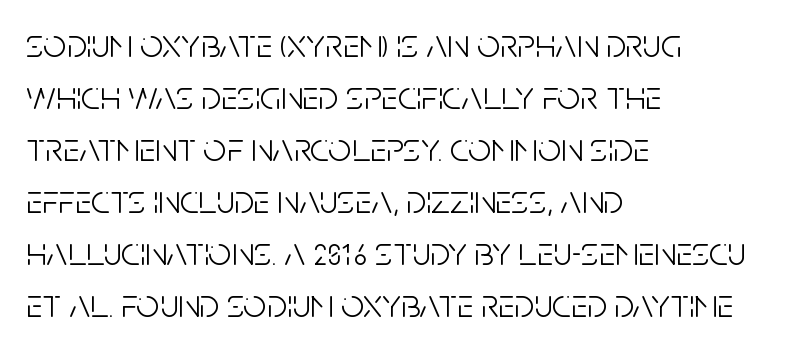
The image shows 41 px light, condensed sans-serif type, upright; set left-aligned, normal line spacing (1.27x), normal letter spacing, not underlined; low stroke contrast and a large x-height.
